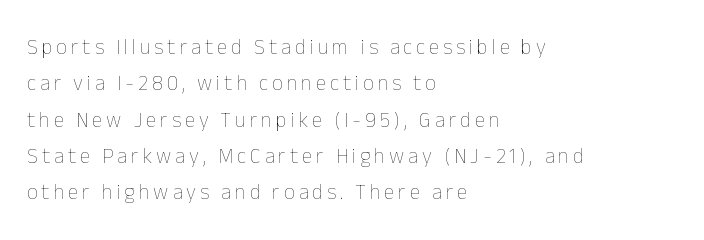
The image shows 21 px text type, upright; set left-aligned, line spacing 1.73x, not underlined.
